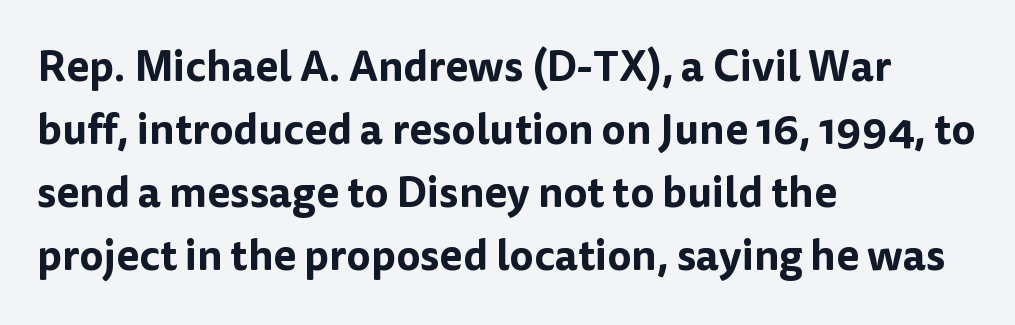
Do the characters align in a grid? No, the font is proportional. Letterform terminals end flat and unadorned throughout the passage. Tracking here is standard; glyphs follow each other at the usual distance. The glyphs are unaccompanied by any horizontal stroke below them.
